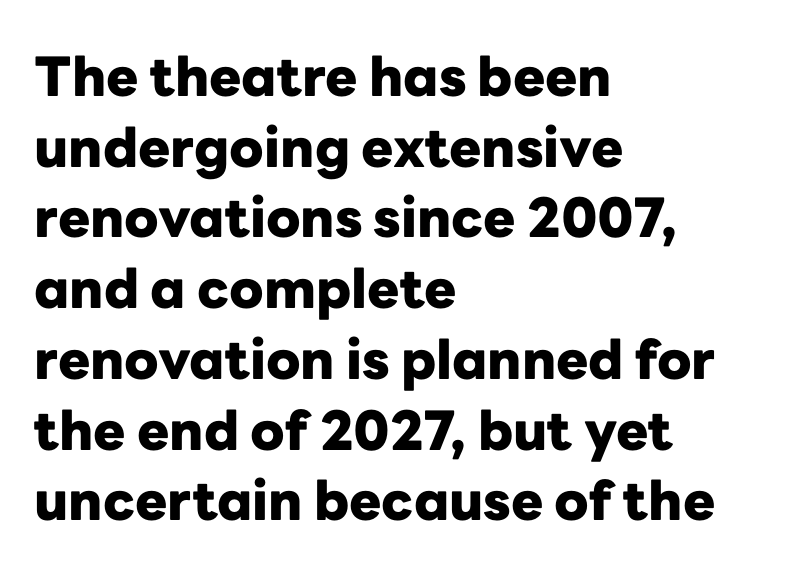
Q: Is the text bold? A: Yes.
Q: Is the text italic (slanted)? A: No, it is upright.
Q: Is the typeface a serif or a sans-serif typeface? A: Sans-serif.
Q: Is the text underlined? A: No.
Q: How is the paragraph aligned? A: Left-aligned.
Q: Is the spacing between letters normal or unusually wide? A: Normal.
Q: Is the spacing between lines tight, normal or loose? A: Normal.
Q: Width (condensed, normal, or wide)? A: Normal.
Q: Stroke contrast? A: Low.
Q: x-height? A: Medium.
Q: Monospaced? A: No.
